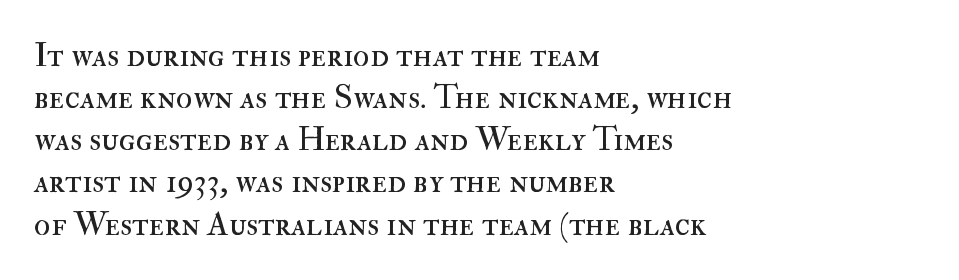
Glance below the letters and you will spot only blank space. Characters follow at the spacing the type designer built in. The font is comparable to plain body text, perhaps lighter. Left-aligned paragraph, ragged on the right.
